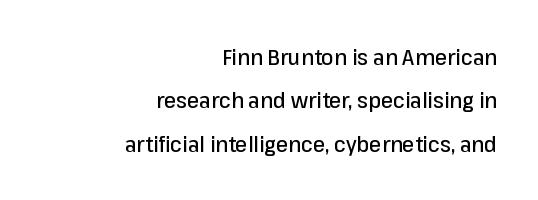
{"italic": "no", "underline": "no", "align": "right", "line_spacing": "loose", "line_spacing_ratio": 1.97, "letter_spacing": "normal", "letter_spacing_em": 0.0, "glyph_px": 22}
